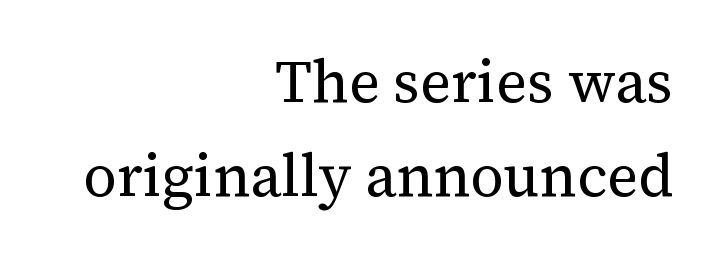
Q: Is the text bold? A: No.
Q: Is the text italic (slanted)? A: No, it is upright.
Q: Is the typeface a serif or a sans-serif typeface? A: Serif.
Q: Is the text underlined? A: No.
Q: How is the paragraph aligned? A: Right-aligned.
Q: Is the spacing between letters normal or unusually wide? A: Normal.
Q: Is the spacing between lines tight, normal or loose? A: Normal.
Q: Width (condensed, normal, or wide)? A: Normal.
Q: Stroke contrast? A: Medium.
Q: x-height? A: Medium.
Q: Monospaced? A: No.
